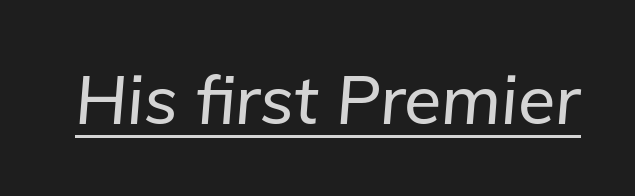
{"italic": "yes", "lean": "right", "slant_degrees": 5, "width": "normal", "stroke_contrast": "low", "x_height": "medium", "monospaced": "no", "underline": "yes", "letter_spacing": "normal", "letter_spacing_em": 0.0, "glyph_px": 68}
